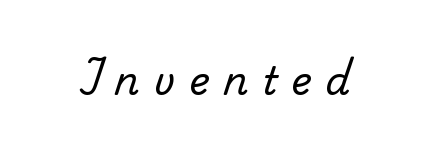
Descenders are the only things crossing below the line. Unbolded letterforms with no extra heft. Inter-character spacing is expanded well beyond the font's built-in metrics. Is this a fixed-width face? No — the glyphs have proportional, varying widths. The glyphs in this specimen are seriffed.
